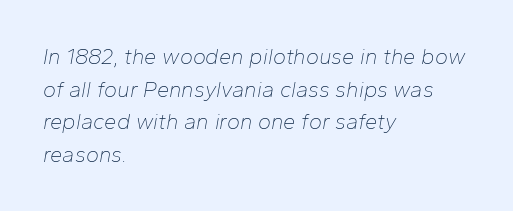
Whoever set this chose a conventional vertical rhythm. Just letters on the line, the space beneath them empty. Nothing unusual about the tracking: characters are spaced as the font intends. Yep, that's italic — everything's leaning. The rag falls on the right side of this text block. Stroke thickness stays within the range of a standard reading face or lighter.
